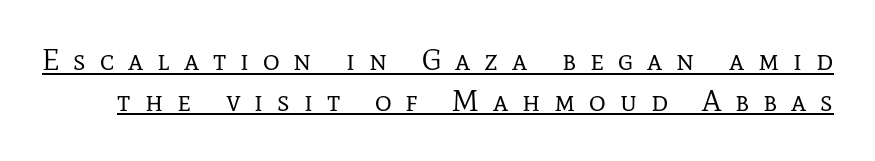
In terms of posture, this sample is upright. A rule runs beneath these lines of type. The rendering uses a moderate line-height, typical for paragraphs. Is the letter spacing exaggerated? Yes — the characters are pushed far apart. Note the varied advance widths — an 'i' is clearly narrower than an 'm'.
